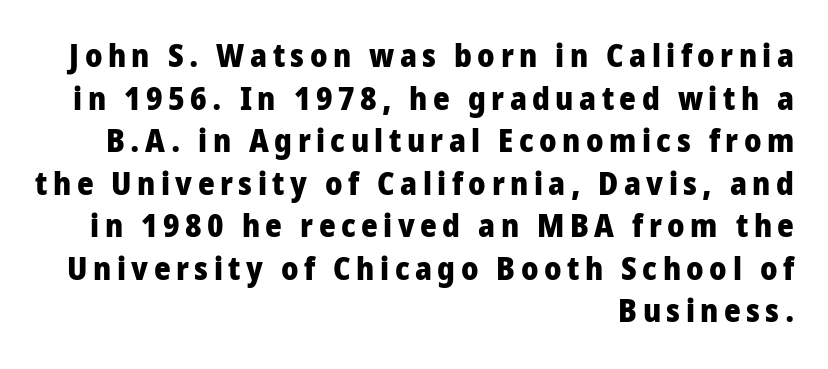
Q: Is the text bold? A: Yes.
Q: Is the text italic (slanted)? A: No, it is upright.
Q: Is the typeface a serif or a sans-serif typeface? A: Sans-serif.
Q: Is the text underlined? A: No.
Q: How is the paragraph aligned? A: Right-aligned.
Q: Is the spacing between lines tight, normal or loose? A: Normal.
Q: Width (condensed, normal, or wide)? A: Condensed.
Q: Stroke contrast? A: Low.
Q: x-height? A: Large.
Q: Monospaced? A: No.
